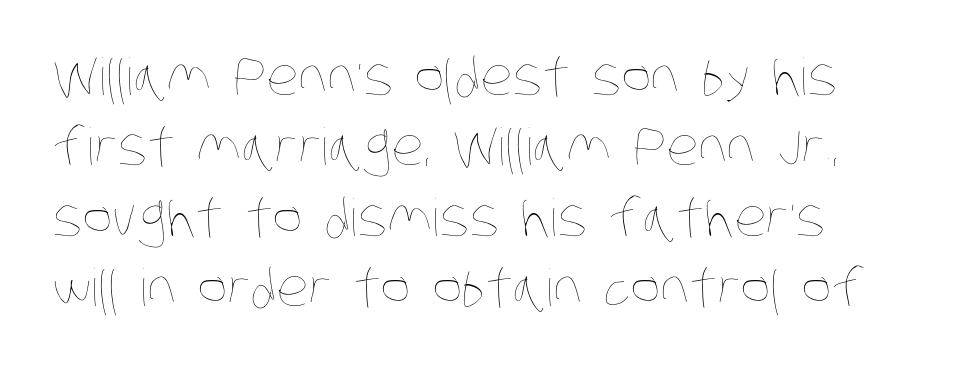
The image shows 51 px thin, condensed type; set normal line spacing (1.38x), normal letter spacing, not underlined; low stroke contrast and a large x-height.
